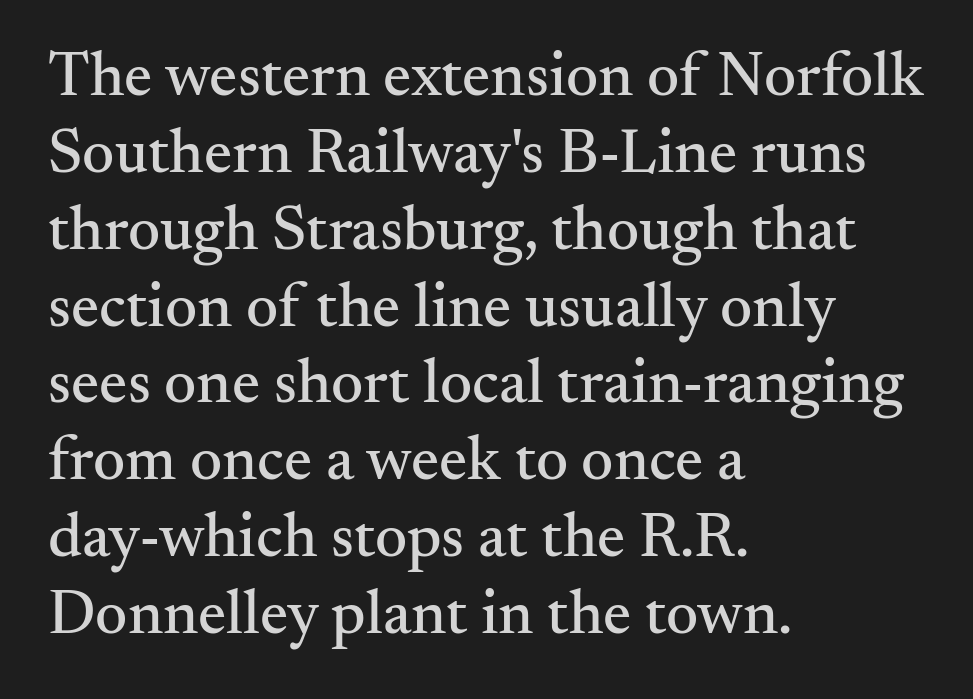
The image shows 63 px serif type, upright; set left-aligned, line spacing 1.22x, normal letter spacing, not underlined; medium stroke contrast and a small x-height.
